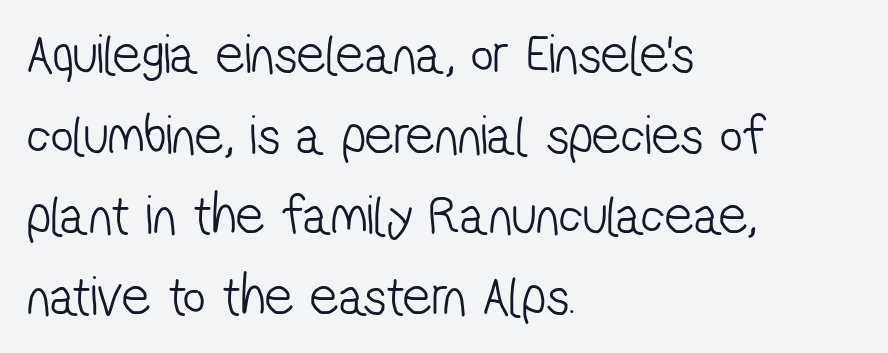
The image shows 56 px light, condensed sans-serif type; set left-aligned, normal line spacing (1.44x), normal letter spacing, not underlined; low stroke contrast and a medium x-height.
